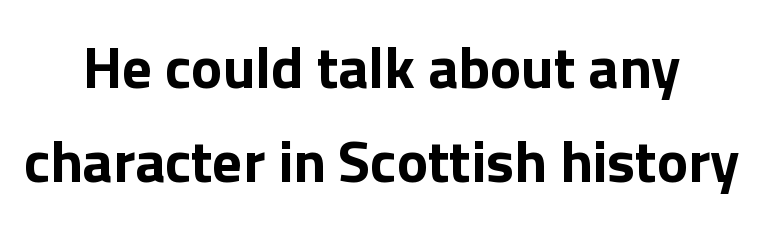
Character widths vary here, with narrow letters taking less room than wide ones. Only glyphs here, with clear space below each row. Words appear dense and cohesive because spacing is normal. Layout note: lines centered.
